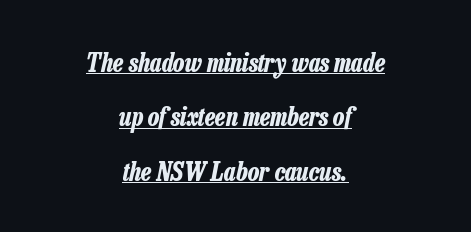
Q: Is the text bold? A: Yes.
Q: Is the text italic (slanted)? A: Yes, it leans right by about 13 degrees.
Q: Is the text underlined? A: Yes.
Q: How is the paragraph aligned? A: Centered.
Q: Is the spacing between letters normal or unusually wide? A: Normal.
Q: Is the spacing between lines tight, normal or loose? A: Loose.
